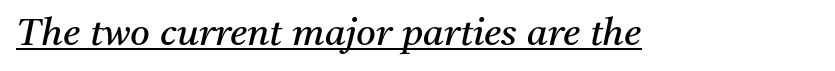
{"serif": "yes", "italic": "yes", "lean": "right", "slant_degrees": 11, "bold": "no", "weight": "regular", "width": "normal", "stroke_contrast": "medium", "x_height": "medium", "monospaced": "no", "underline": "yes", "letter_spacing": "normal", "letter_spacing_em": 0.0, "glyph_px": 38}
